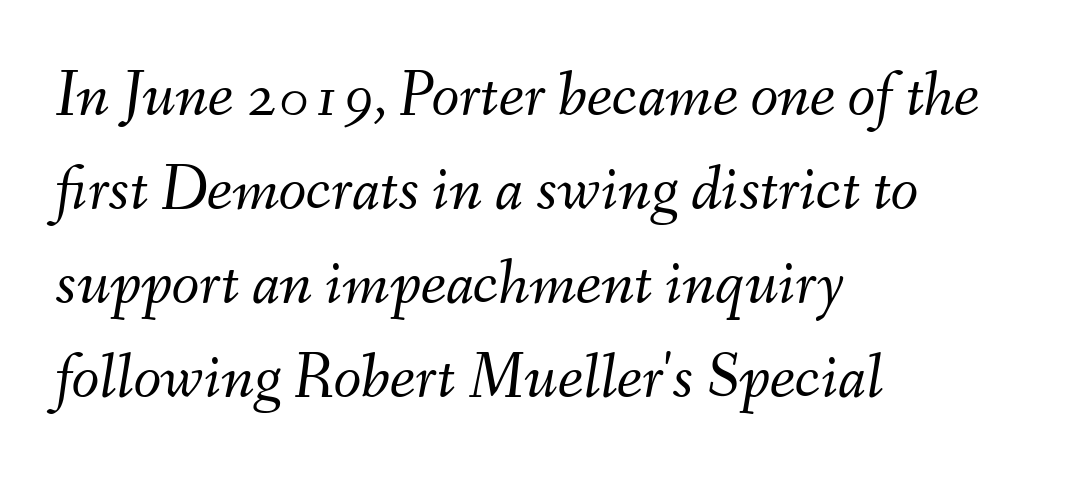
The image shows 64 px light type, italic (leaning right); set left-aligned, normal line spacing (1.47x), normal letter spacing, not underlined; medium stroke contrast and a small x-height.
